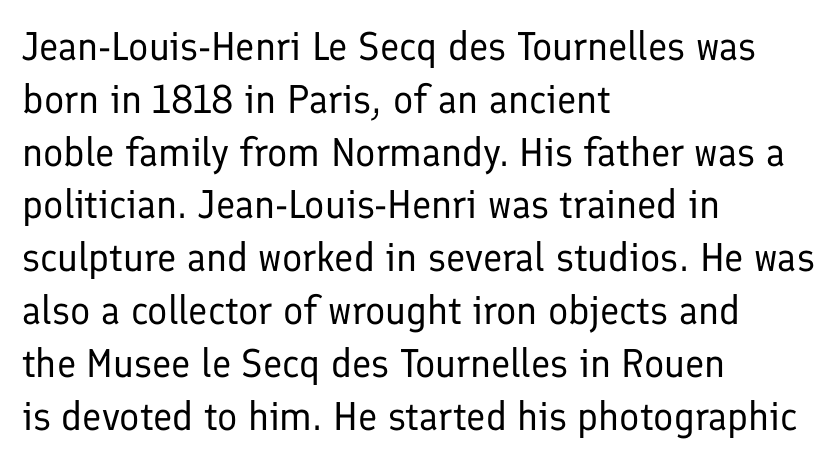
Q: Is the text bold? A: No.
Q: Is the text italic (slanted)? A: No, it is upright.
Q: Is the typeface a serif or a sans-serif typeface? A: Sans-serif.
Q: Is the text underlined? A: No.
Q: How is the paragraph aligned? A: Left-aligned.
Q: Is the spacing between letters normal or unusually wide? A: Normal.
Q: Is the spacing between lines tight, normal or loose? A: Normal.
Q: Width (condensed, normal, or wide)? A: Normal.
Q: Stroke contrast? A: Low.
Q: x-height? A: Medium.
Q: Monospaced? A: No.
